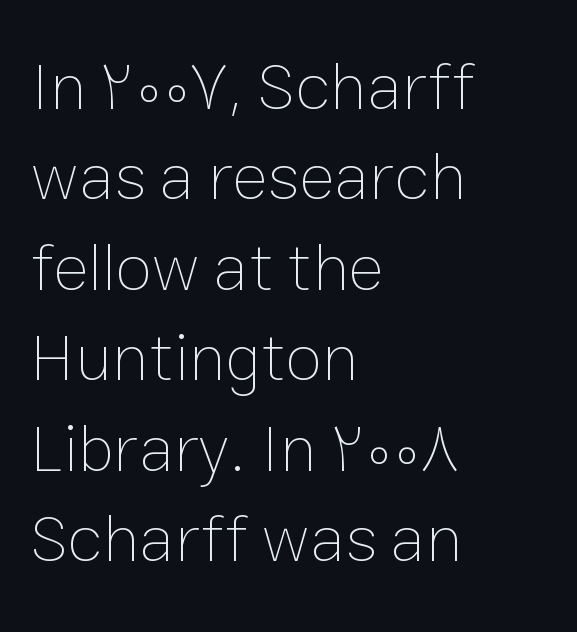
Q: Is the text bold? A: No.
Q: Is the text italic (slanted)? A: No, it is upright.
Q: Is the text underlined? A: No.
Q: How is the paragraph aligned? A: Left-aligned.
Q: Is the spacing between letters normal or unusually wide? A: Normal.
Q: Is the spacing between lines tight, normal or loose? A: Normal.
Q: Width (condensed, normal, or wide)? A: Normal.
Q: Stroke contrast? A: Low.
Q: x-height? A: Medium.
Q: Monospaced? A: No.
